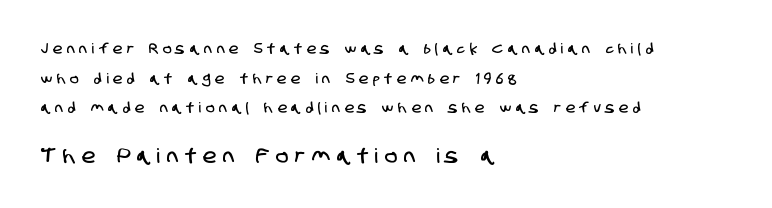
{"underline": "no", "align": "left", "line_spacing": "loose", "line_spacing_ratio": 2.12, "letter_spacing": "wide", "letter_spacing_em": 0.35, "larger_block": "second", "size_ratio": 1.43, "glyph_px": 20}
